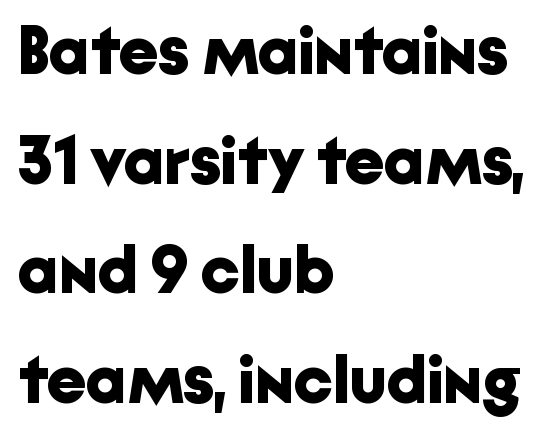
Q: Is the text bold? A: Yes.
Q: Is the text italic (slanted)? A: No, it is upright.
Q: Is the typeface a serif or a sans-serif typeface? A: Sans-serif.
Q: Is the text underlined? A: No.
Q: How is the paragraph aligned? A: Left-aligned.
Q: Is the spacing between letters normal or unusually wide? A: Normal.
Q: Is the spacing between lines tight, normal or loose? A: Normal.
Q: Width (condensed, normal, or wide)? A: Normal.
Q: Stroke contrast? A: Low.
Q: x-height? A: Medium.
Q: Monospaced? A: No.
